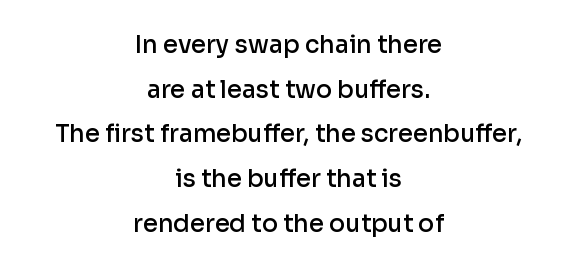
Q: Is the text bold? A: Semi-bold.
Q: Is the text italic (slanted)? A: No, it is upright.
Q: Is the text underlined? A: No.
Q: How is the paragraph aligned? A: Centered.
Q: Is the spacing between letters normal or unusually wide? A: Normal.
